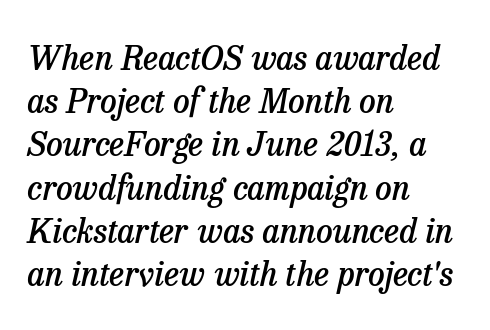
The image shows 33 px semibold serif type, italic (leaning right); set left-aligned, normal line spacing (1.31x), normal letter spacing, not underlined; low stroke contrast and a medium x-height.
